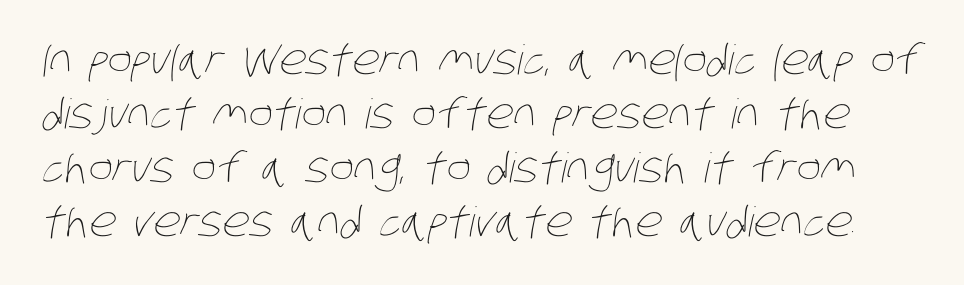
Q: Is the text bold? A: No.
Q: Is the text underlined? A: No.
Q: Is the spacing between letters normal or unusually wide? A: Normal.
Q: Is the spacing between lines tight, normal or loose? A: Normal.
Q: Width (condensed, normal, or wide)? A: Condensed.
Q: Stroke contrast? A: Low.
Q: x-height? A: Large.
Q: Monospaced? A: No.
